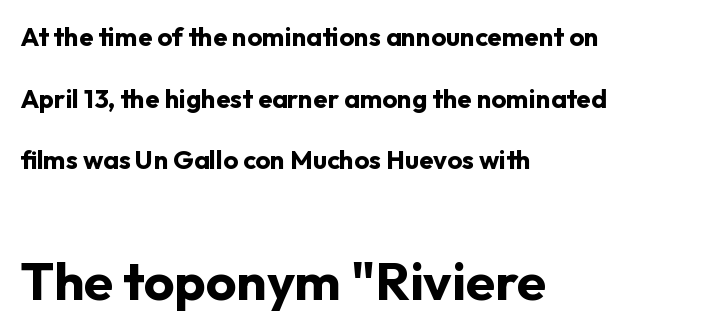
{"serif": "no", "italic": "no", "bold": "yes", "weight": "bold", "width": "normal", "stroke_contrast": "low", "x_height": "medium", "monospaced": "no", "underline": "no", "align": "left", "line_spacing": "loose", "line_spacing_ratio": 2.37, "letter_spacing": "normal", "letter_spacing_em": 0.0, "larger_block": "second", "size_ratio": 2.04, "glyph_px": 53}
